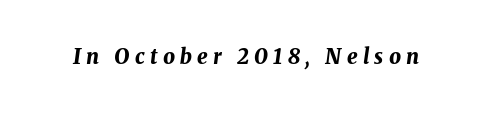
The type is letterspaced generously, with wide tracking. Look at the stroke-to-counter ratio: heavy, a bold. Nobody drew a line under any word here. Looking at the ascenders, they clearly lean.
